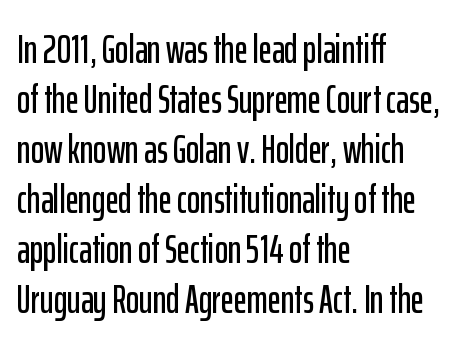
The image shows 40 px condensed sans-serif type, upright; set left-aligned, normal line spacing (1.25x), normal letter spacing, not underlined; low stroke contrast and a medium x-height.
